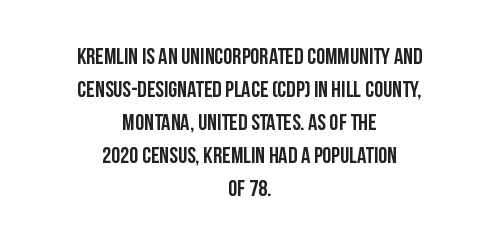
The image shows 23 px text type, upright; set centered, normal line spacing (1.43x), normal letter spacing, not underlined.
